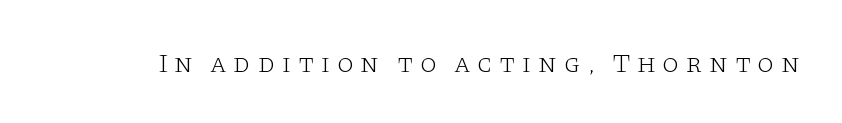
The image shows 27 px text type, upright; set unusually wide letter spacing (+0.24 em), not underlined.
